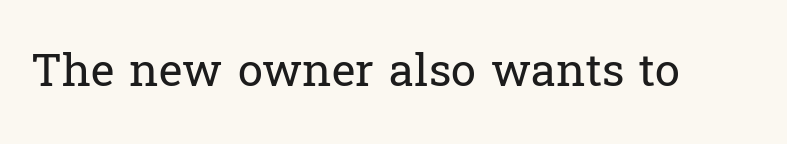
Q: Is the text bold? A: No.
Q: Is the text italic (slanted)? A: No, it is upright.
Q: Is the typeface a serif or a sans-serif typeface? A: Serif.
Q: Is the text underlined? A: No.
Q: Is the spacing between letters normal or unusually wide? A: Normal.
Q: Width (condensed, normal, or wide)? A: Normal.
Q: Stroke contrast? A: Low.
Q: x-height? A: Medium.
Q: Monospaced? A: No.
